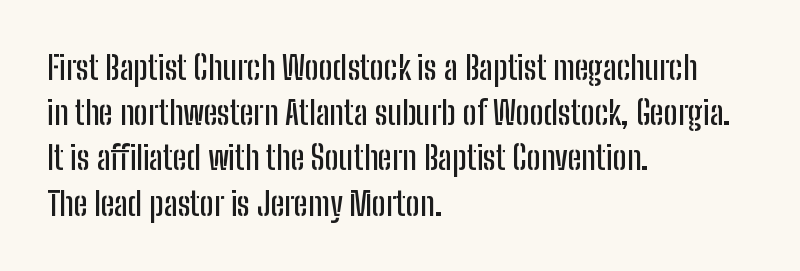
{"serif": "no", "italic": "no", "width": "condensed", "stroke_contrast": "low", "x_height": "medium", "monospaced": "no", "underline": "no", "align": "left", "line_spacing": "normal", "line_spacing_ratio": 1.37, "letter_spacing": "normal", "letter_spacing_em": 0.0, "glyph_px": 33}
